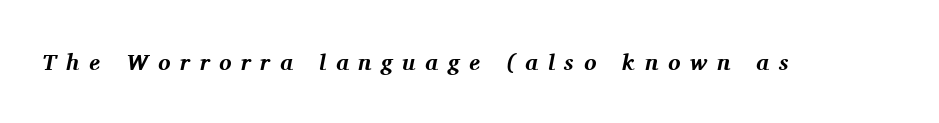
The image shows 23 px bold type, italic (leaning right); set unusually wide letter spacing (+0.42 em), not underlined.
